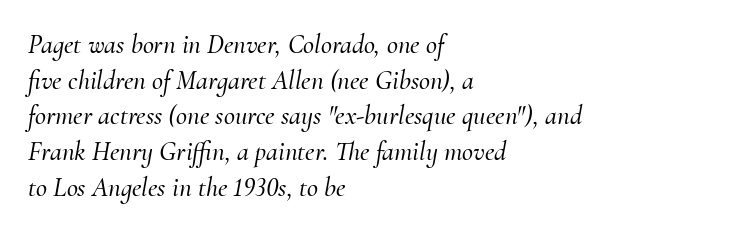
This rendering leaves character spacing at its baseline value. This rendering uses left alignment, leaving the right contour irregular. Would a proofreader flag this as italicized? Yes. Underline: absent.
